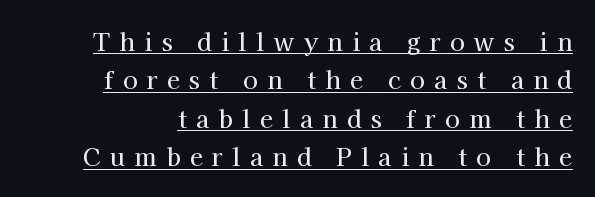
You could only call the tracking loose — the letters float apart. Quick note: interline space is typical. Is there any slant? The stems are plumb. Honestly, the underline is the first thing you notice here.
